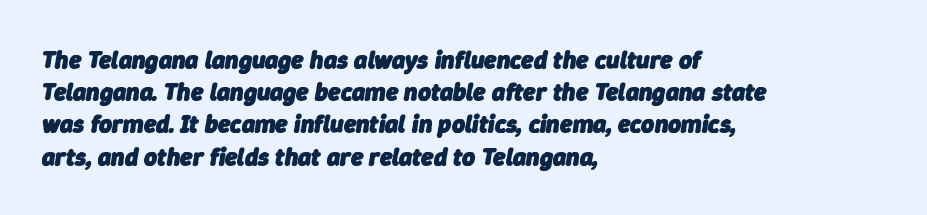
{"italic": "yes", "lean": "right", "slant_degrees": 9, "bold": "yes", "underline": "no", "align": "left", "line_spacing": "normal", "line_spacing_ratio": 1.29, "letter_spacing": "normal", "letter_spacing_em": 0.0, "glyph_px": 25}
